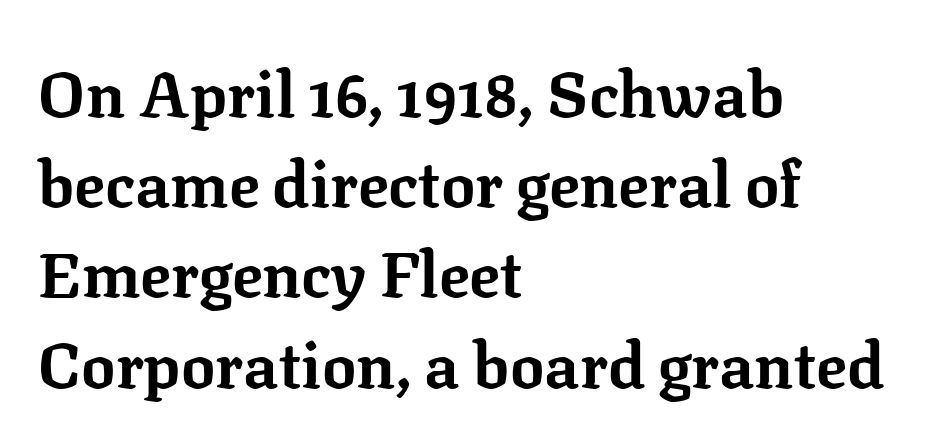
{"serif": "yes", "italic": "no", "bold": "yes", "weight": "bold", "width": "normal", "stroke_contrast": "low", "x_height": "medium", "monospaced": "no", "underline": "no", "align": "left", "line_spacing": "normal", "line_spacing_ratio": 1.41, "letter_spacing": "normal", "letter_spacing_em": 0.0, "glyph_px": 64}
